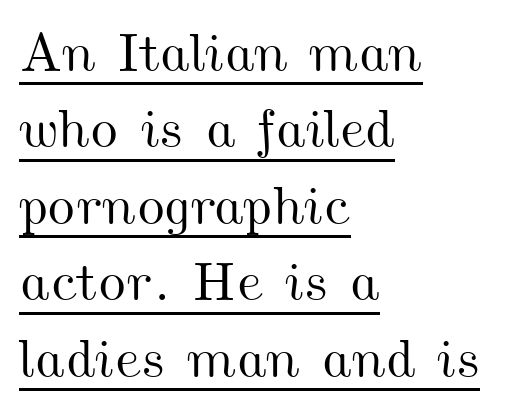
The rag falls on the right side of this text block. This sample has the flowing, uneven cadence of proportional lettering. These lines sit exactly where default settings would place them. Glance below the letters and you will spot a drawn line.
